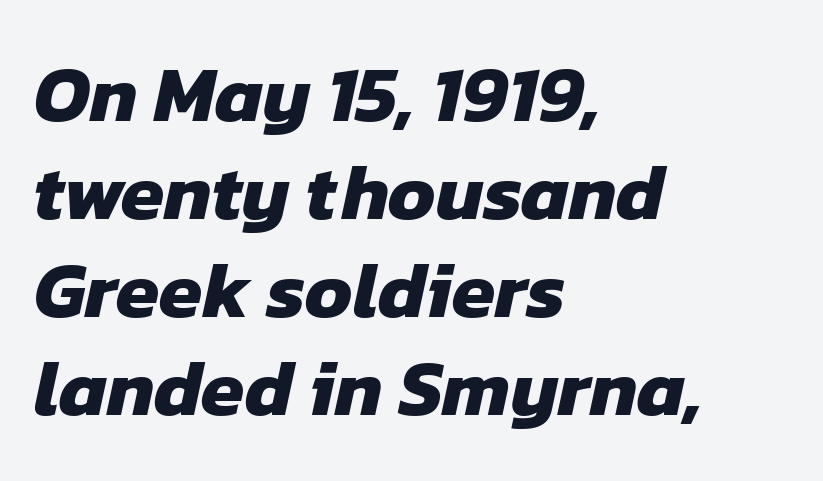
Q: Is the text bold? A: Yes.
Q: Is the typeface a serif or a sans-serif typeface? A: Sans-serif.
Q: Is the text underlined? A: No.
Q: How is the paragraph aligned? A: Left-aligned.
Q: Is the spacing between letters normal or unusually wide? A: Normal.
Q: Width (condensed, normal, or wide)? A: Normal.
Q: Stroke contrast? A: Low.
Q: x-height? A: Medium.
Q: Monospaced? A: No.
